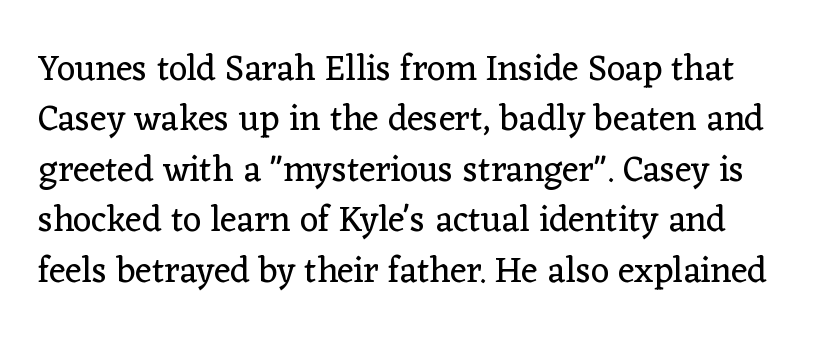
You could not count columns in this text — the font is proportionally spaced. The type family on display is of the serif kind. Descenders are the only things crossing below the line. The typeface has the unassuming heft of standard copy or less. Regarding leading, the lines here are spaced in the standard way. You can tell it's not italic because the verticals are truly vertical.
